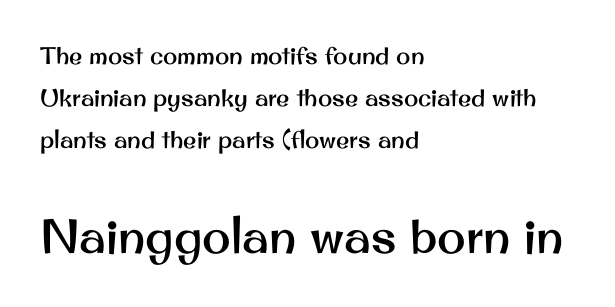
Tracking here is standard; glyphs follow each other at the usual distance. Each row of text sits above clean, open space. A typesetter would call this proportional, since set widths differ per character. The letters in the lower block stand taller than those in the block above. It's the straight-up-and-down kind of type. The characters display no serif detailing; their extremities are plain.
